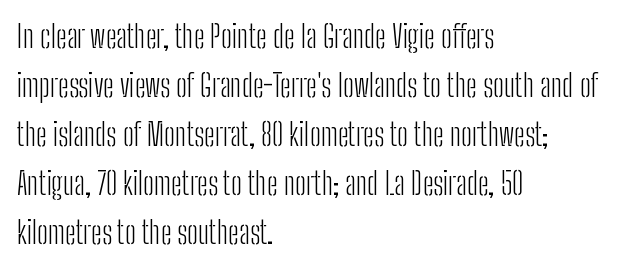
{"serif": "no", "italic": "no", "bold": "no", "weight": "light", "width": "condensed", "stroke_contrast": "low", "x_height": "medium", "monospaced": "no", "underline": "no", "align": "left", "line_spacing": "normal", "line_spacing_ratio": 1.58, "letter_spacing": "normal", "letter_spacing_em": 0.0, "glyph_px": 31}
